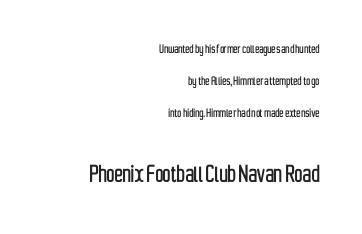
Q: Is the text italic (slanted)? A: No, it is upright.
Q: Is the typeface a serif or a sans-serif typeface? A: Sans-serif.
Q: Is the text underlined? A: No.
Q: How is the paragraph aligned? A: Right-aligned.
Q: Is the spacing between letters normal or unusually wide? A: Normal.
Q: Is the spacing between lines tight, normal or loose? A: Loose.
Q: Which block of text is set in a larger size, the first (top) or the second (bottom)? A: The second (bottom) one.
Q: Width (condensed, normal, or wide)? A: Condensed.
Q: Stroke contrast? A: Low.
Q: x-height? A: Medium.
Q: Monospaced? A: No.
